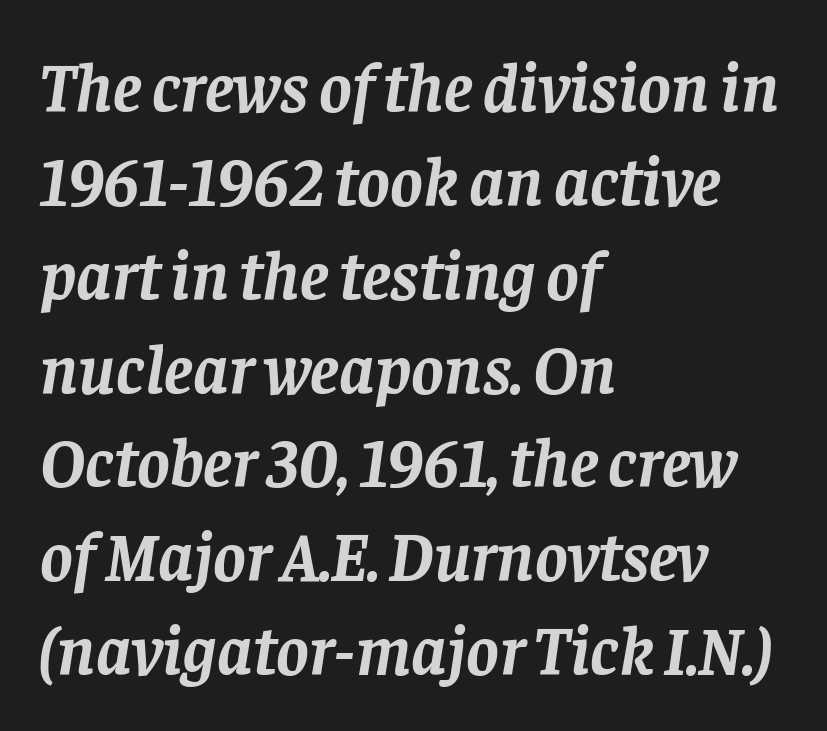
Spacing verdict: proportional, widths tailored to each character. Plain, unruled lines of type. A typesetter would label this face a serif. The specimen reads as italic at a glance.
